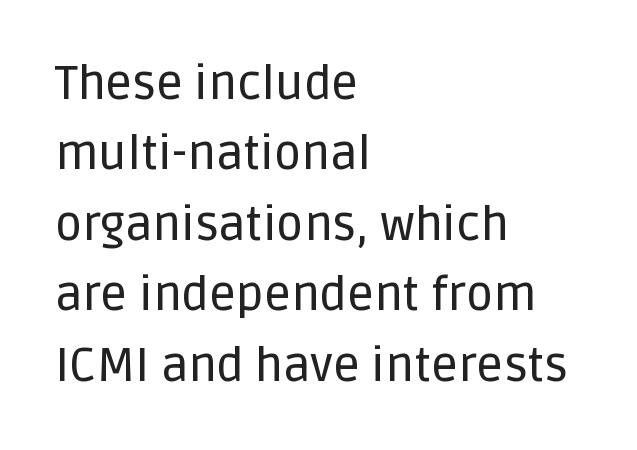
{"serif": "no", "italic": "no", "width": "normal", "stroke_contrast": "low", "x_height": "large", "monospaced": "no", "underline": "no", "align": "left", "line_spacing": "normal", "line_spacing_ratio": 1.5, "letter_spacing": "normal", "letter_spacing_em": 0.0, "glyph_px": 47}
